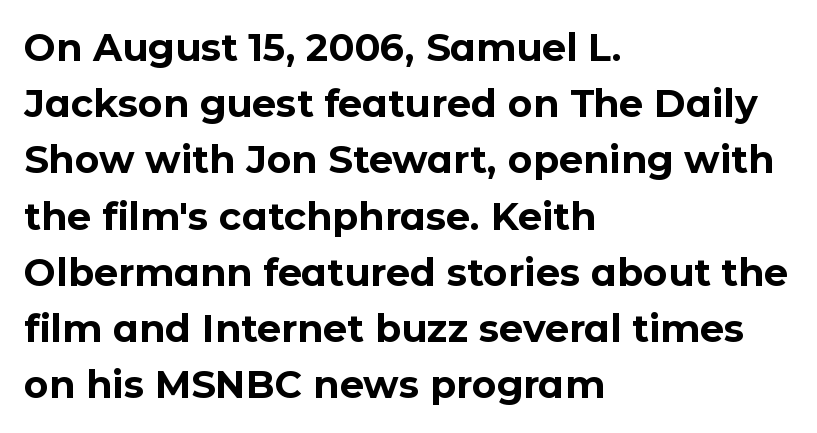
Honestly, the row spacing looks completely unremarkable. No feet cap the strokes, marking this as sans-serif type. Proportional: the letters do not fall into vertical columns. Just letters on the line, the space beneath them empty. The paragraph has a hard left edge and a soft right edge. Posture: straight, roman, zero tilt.
